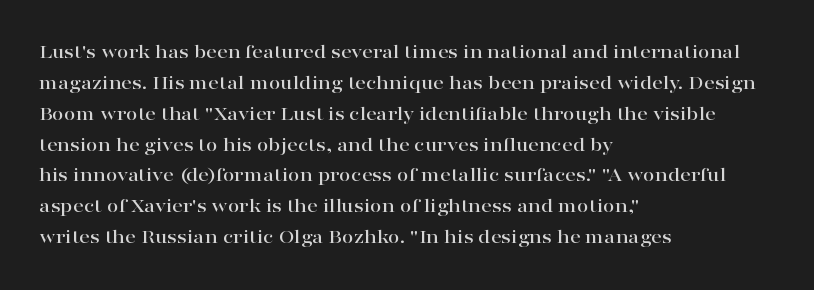
The image shows 21 px text type, upright; set left-aligned, normal line spacing (1.47x), normal letter spacing, not underlined.
